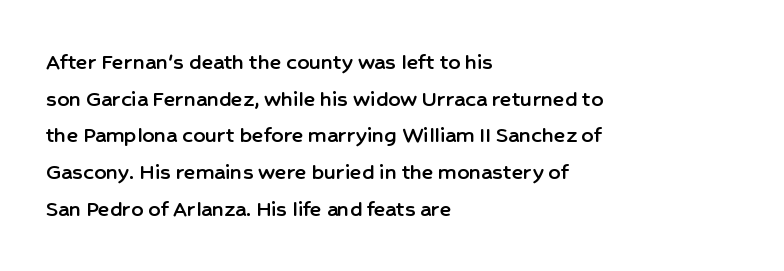
Q: Is the text italic (slanted)? A: No, it is upright.
Q: Is the text underlined? A: No.
Q: How is the paragraph aligned? A: Left-aligned.
Q: Is the spacing between letters normal or unusually wide? A: Normal.
Q: Is the spacing between lines tight, normal or loose? A: Normal.
